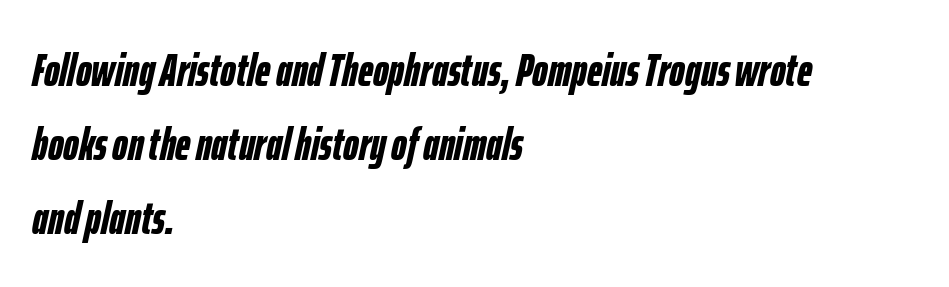
{"italic": "yes", "lean": "right", "slant_degrees": 12, "bold": "yes", "weight": "semibold", "width": "condensed", "stroke_contrast": "low", "x_height": "medium", "monospaced": "no", "underline": "no", "align": "left", "line_spacing": "normal", "line_spacing_ratio": 1.57, "letter_spacing": "normal", "letter_spacing_em": 0.0, "glyph_px": 47}
